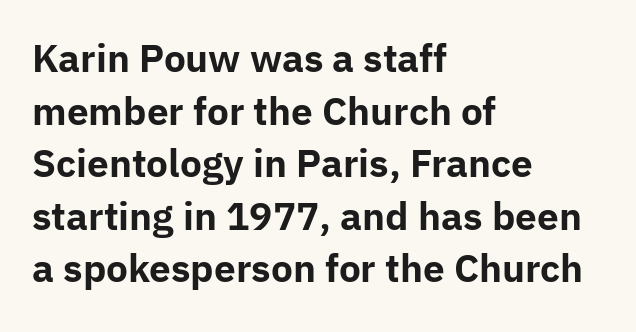
{"serif": "no", "italic": "no", "bold": "yes", "weight": "bold", "width": "normal", "stroke_contrast": "low", "x_height": "medium", "monospaced": "no", "underline": "no", "align": "left", "line_spacing": "normal", "line_spacing_ratio": 1.42, "letter_spacing": "normal", "letter_spacing_em": 0.0, "glyph_px": 37}
